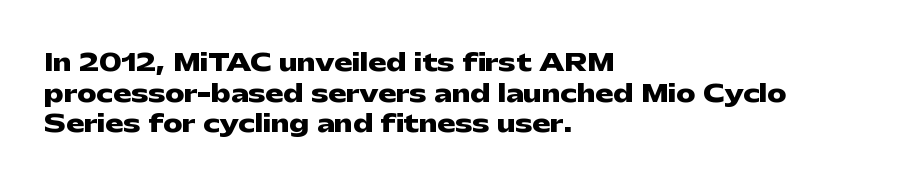
The image shows 24 px bold type, upright; set left-aligned, normal line spacing (1.28x), normal letter spacing, not underlined.
